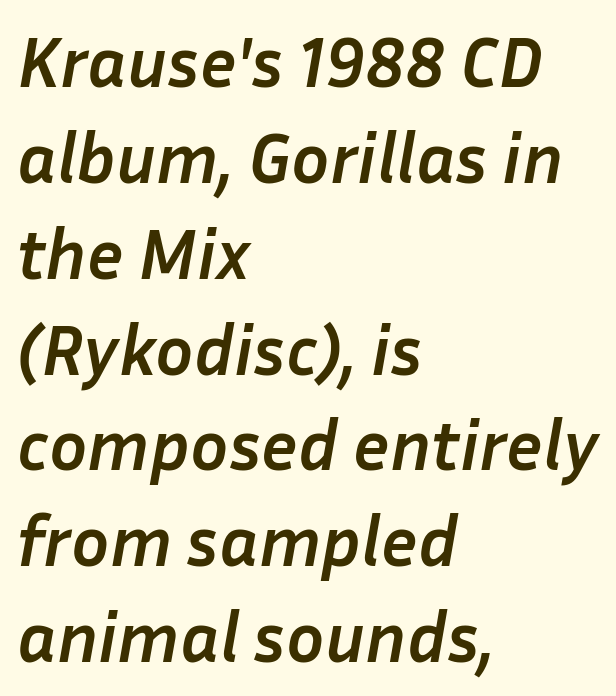
Q: Is the text bold? A: Yes.
Q: Is the text italic (slanted)? A: Yes, it leans right by about 10 degrees.
Q: Is the text underlined? A: No.
Q: How is the paragraph aligned? A: Left-aligned.
Q: Is the spacing between letters normal or unusually wide? A: Normal.
Q: Is the spacing between lines tight, normal or loose? A: Normal.
Q: Width (condensed, normal, or wide)? A: Normal.
Q: Stroke contrast? A: Low.
Q: x-height? A: Medium.
Q: Monospaced? A: No.
